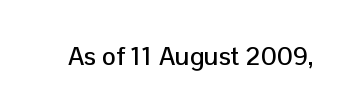
Q: Is the text italic (slanted)? A: No, it is upright.
Q: Is the text underlined? A: No.
Q: Is the spacing between letters normal or unusually wide? A: Normal.
